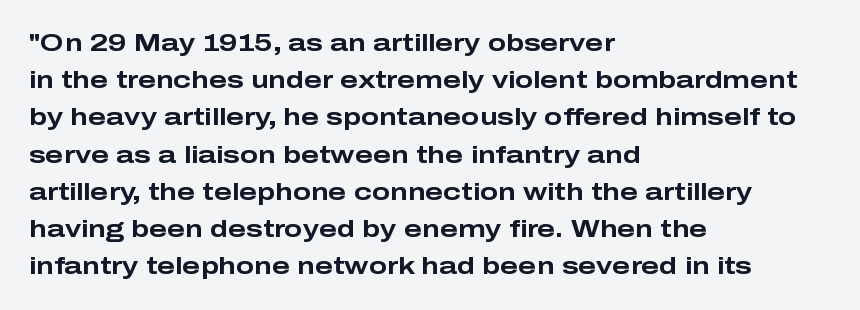
The passage shown has conventional tracking throughout. Underline: absent. The lines in this sample share a left origin and differ only in where they stop. These lines carry a lot of weight — the face is fully bold. Leading: standard. Characters remain perfectly vertical along every line.
